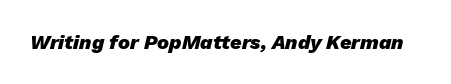
Q: Is the text bold? A: Yes.
Q: Is the text italic (slanted)? A: Yes, it leans right by about 13 degrees.
Q: Is the text underlined? A: No.
Q: Is the spacing between letters normal or unusually wide? A: Normal.
